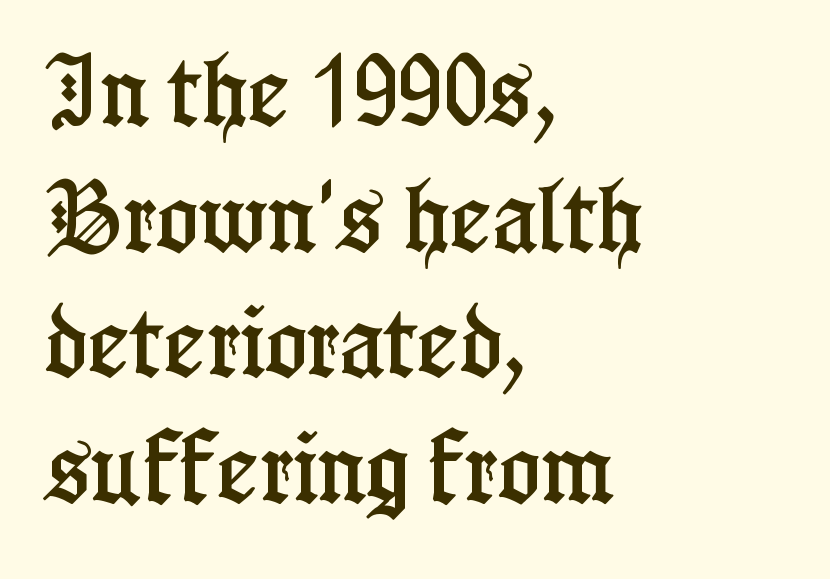
Font category for this specimen: serif. Glyph-to-glyph distance matches everyday printed text. Proportional: the letters do not fall into vertical columns. Students, observe: this is what conventionally led text looks like. A typesetter would mark this as roman, not italic.
